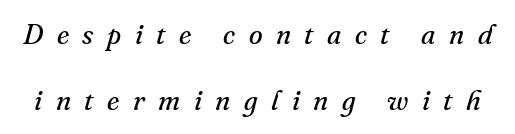
The image shows 28 px regular-weight serif type, italic (leaning right); set loose line spacing (2.35x), unusually wide letter spacing (+0.48 em), not underlined; medium stroke contrast and a small x-height.
